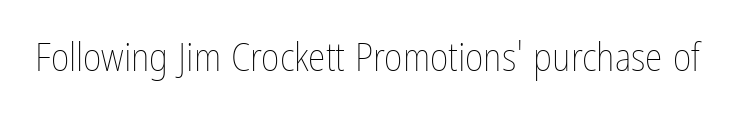
{"italic": "no", "bold": "no", "weight": "thin", "width": "condensed", "stroke_contrast": "low", "x_height": "medium", "monospaced": "no", "underline": "no", "letter_spacing": "normal", "letter_spacing_em": 0.0, "glyph_px": 40}
